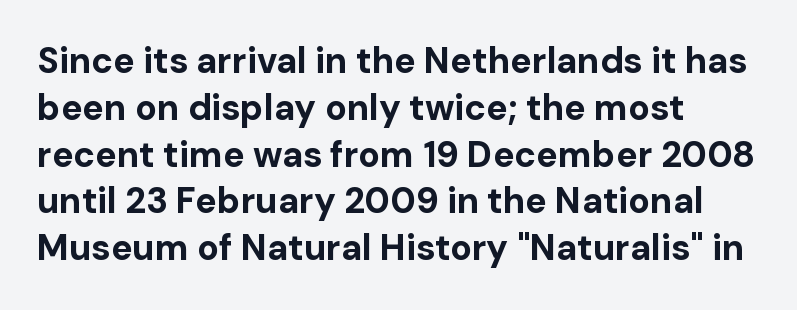
{"serif": "no", "italic": "no", "bold": "yes", "weight": "bold", "width": "normal", "stroke_contrast": "low", "x_height": "medium", "monospaced": "no", "underline": "no", "align": "left", "line_spacing": "normal", "line_spacing_ratio": 1.3, "letter_spacing": "normal", "letter_spacing_em": 0.0, "glyph_px": 36}
